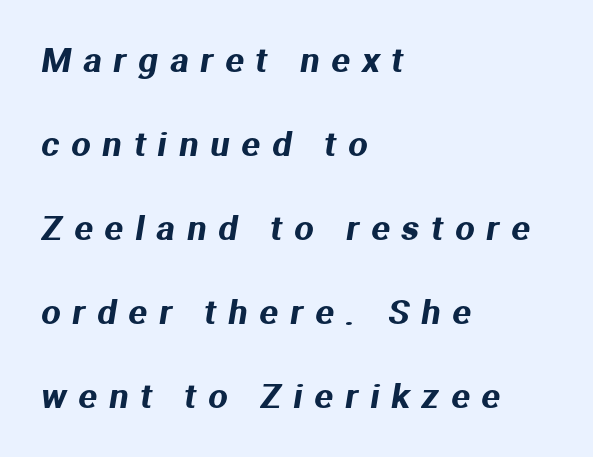
These lines stand farther apart than default settings would place them. Reading down the block, your eye returns to a fixed left position each line. Check where the strokes stop: nothing finishes them off — pure sans. Varying glyph widths throughout — classic text-font behaviour.
